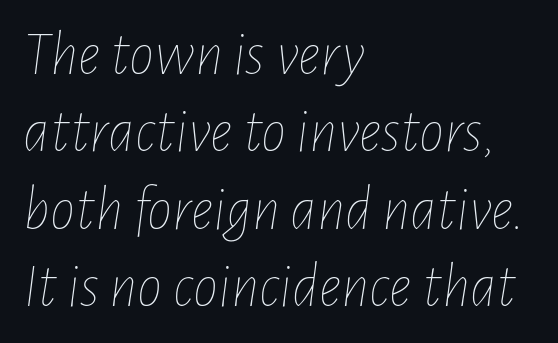
The image shows 63 px thin, condensed type, italic (leaning right); set left-aligned, line spacing 1.23x, normal letter spacing, not underlined; low stroke contrast and a medium x-height.
